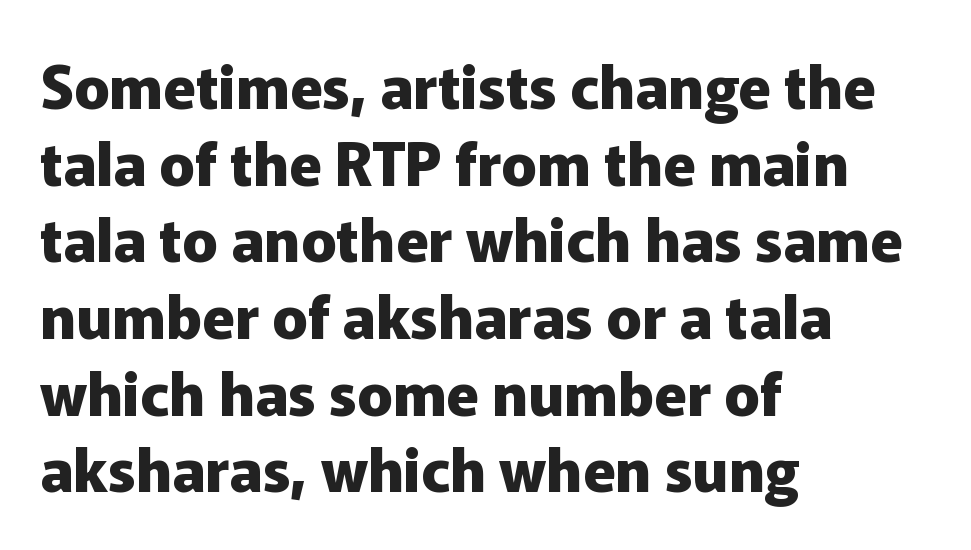
Q: Is the text bold? A: Yes.
Q: Is the text italic (slanted)? A: No, it is upright.
Q: Is the typeface a serif or a sans-serif typeface? A: Sans-serif.
Q: Is the text underlined? A: No.
Q: How is the paragraph aligned? A: Left-aligned.
Q: Is the spacing between letters normal or unusually wide? A: Normal.
Q: Is the spacing between lines tight, normal or loose? A: Normal.
Q: Width (condensed, normal, or wide)? A: Normal.
Q: Stroke contrast? A: Low.
Q: x-height? A: Medium.
Q: Monospaced? A: No.
